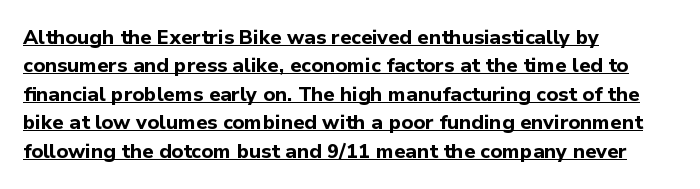
{"italic": "no", "bold": "yes", "underline": "yes", "align": "left", "line_spacing": "normal", "line_spacing_ratio": 1.42, "letter_spacing": "normal", "letter_spacing_em": 0.0, "glyph_px": 20}
